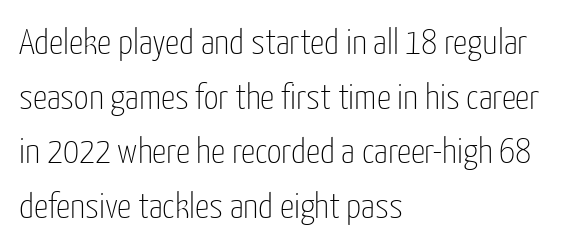
The image shows 36 px thin, condensed sans-serif type, upright; set left-aligned, normal line spacing (1.52x), normal letter spacing, not underlined; low stroke contrast and a medium x-height.
